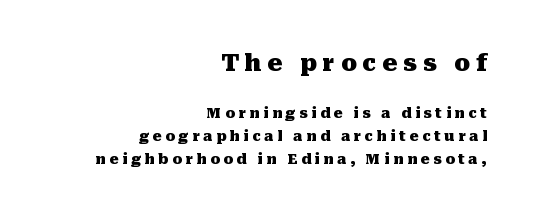
Letter spacing: wide. Anything drawn beneath the words? Only blank space. A typesetter would call this leading conventional body-copy spacing. Which chunk is bigger? The first one — the top block dwarfs the bottom. The letters stand straight up with perfectly vertical stems. The lines in this sample share a right terminus and differ only in where they begin.
